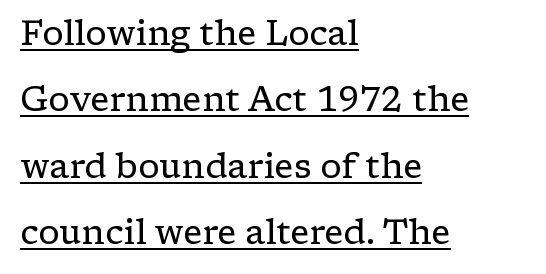
{"serif": "yes", "italic": "no", "bold": "no", "weight": "regular", "width": "wide", "stroke_contrast": "low", "x_height": "medium", "monospaced": "no", "underline": "yes", "align": "left", "line_spacing": "loose", "line_spacing_ratio": 1.95, "letter_spacing": "normal", "letter_spacing_em": 0.0, "glyph_px": 34}
